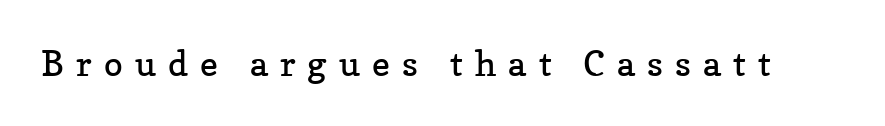
Upright lettering throughout. Old-style or modern, the face here clearly has serifs. Unbolded letterforms with no extra heft. Nobody drew a line under any word here.
